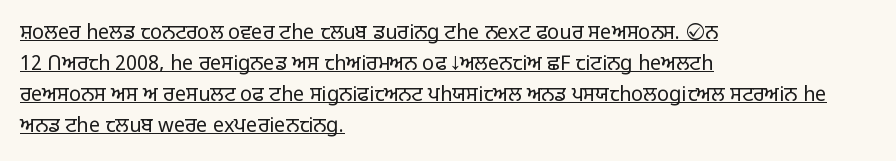
{"italic": "no", "bold": "no", "underline": "yes", "align": "left", "line_spacing": "normal", "line_spacing_ratio": 1.55, "letter_spacing": "normal", "letter_spacing_em": 0.0, "glyph_px": 20}
